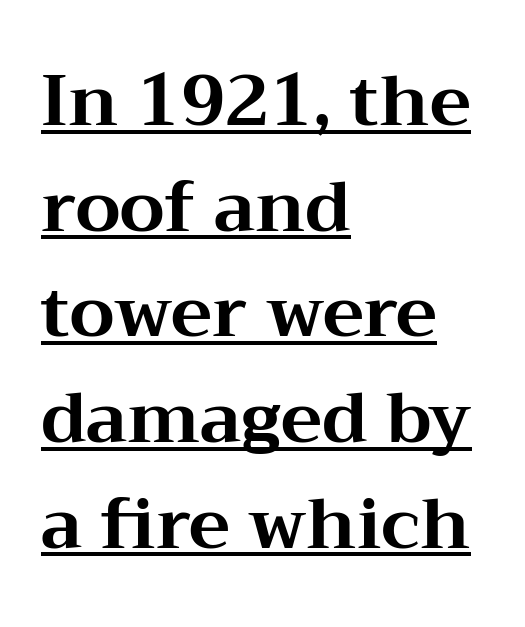
The image shows 70 px bold, wide serif type, upright; set left-aligned, normal line spacing (1.51x), normal letter spacing, underlined; medium stroke contrast and a medium x-height.
